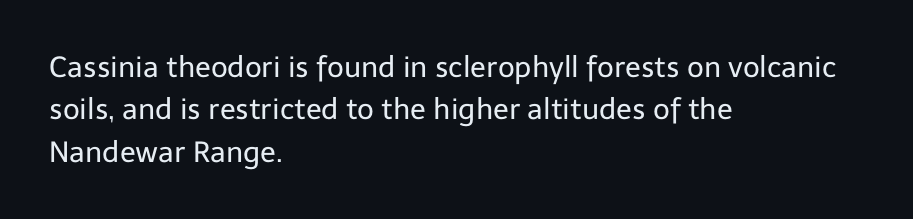
The image shows 29 px regular-weight sans-serif type, upright; set left-aligned, normal line spacing (1.46x), normal letter spacing, not underlined; low stroke contrast and a medium x-height.
